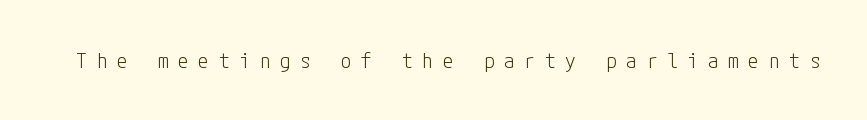
Q: Is the text bold? A: No.
Q: Is the text italic (slanted)? A: No, it is upright.
Q: Is the text underlined? A: No.
Q: Is the spacing between letters normal or unusually wide? A: Unusually wide.
